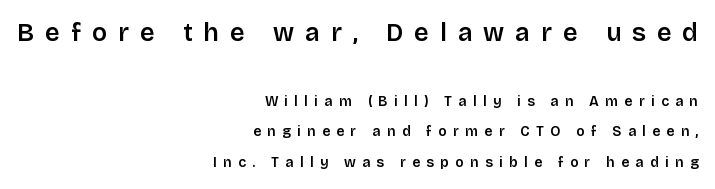
{"italic": "no", "bold": "semi", "underline": "no", "align": "right", "line_spacing": "loose", "line_spacing_ratio": 2.19, "letter_spacing": "wide", "letter_spacing_em": 0.45, "larger_block": "first", "size_ratio": 1.79, "glyph_px": 25}
